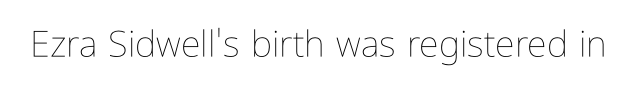
Q: Is the text bold? A: No.
Q: Is the text italic (slanted)? A: No, it is upright.
Q: Is the text underlined? A: No.
Q: Is the spacing between letters normal or unusually wide? A: Normal.
Q: Width (condensed, normal, or wide)? A: Condensed.
Q: Stroke contrast? A: Low.
Q: x-height? A: Medium.
Q: Monospaced? A: No.
